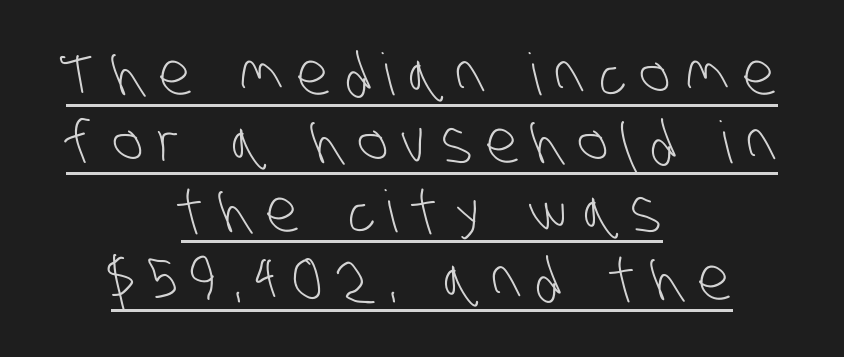
The image shows 58 px light, condensed sans-serif type; set centered, line spacing 1.18x, unusually wide letter spacing (+0.26 em), underlined; low stroke contrast and a large x-height.
